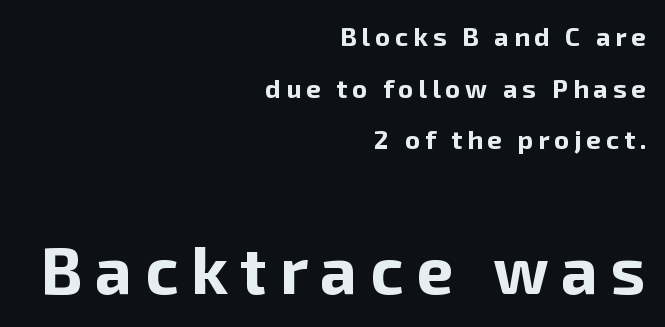
{"serif": "no", "italic": "no", "bold": "yes", "weight": "bold", "width": "normal", "stroke_contrast": "low", "x_height": "medium", "monospaced": "no", "underline": "no", "align": "right", "line_spacing": "loose", "line_spacing_ratio": 1.99, "larger_block": "second", "size_ratio": 2.54, "glyph_px": 66}
